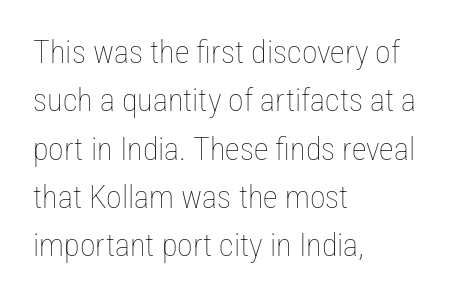
Q: Is the text bold? A: No.
Q: Is the text italic (slanted)? A: No, it is upright.
Q: Is the text underlined? A: No.
Q: How is the paragraph aligned? A: Left-aligned.
Q: Is the spacing between letters normal or unusually wide? A: Normal.
Q: Is the spacing between lines tight, normal or loose? A: Normal.
Q: Width (condensed, normal, or wide)? A: Condensed.
Q: Stroke contrast? A: Low.
Q: x-height? A: Medium.
Q: Monospaced? A: No.
